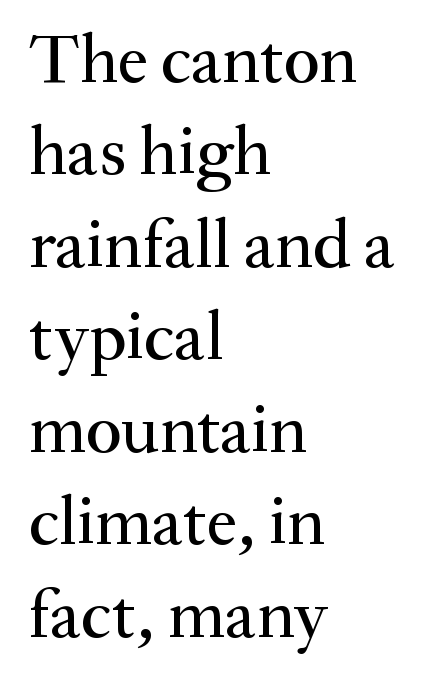
Underlining? Definitely not there. Characters remain perfectly vertical along every line. Look at the bottom of the vertical strokes: they flare into serifs here. Note the varied advance widths — an 'i' is clearly narrower than an 'm'. The face used here is rendered with its standard letterfit. Left-aligned paragraph, ragged on the right.
